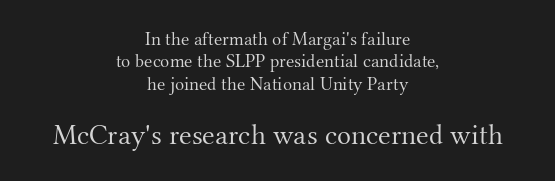
{"serif": "yes", "italic": "no", "bold": "no", "weight": "light", "width": "normal", "stroke_contrast": "medium", "x_height": "small", "monospaced": "no", "underline": "no", "align": "center", "line_spacing_ratio": 1.18, "letter_spacing": "normal", "letter_spacing_em": 0.0, "larger_block": "second", "size_ratio": 1.53, "glyph_px": 29}
